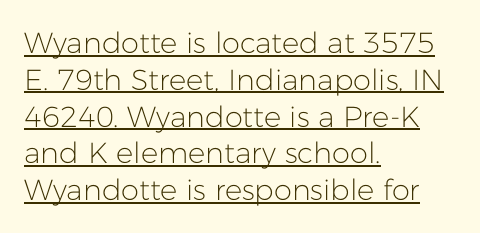
The image shows 29 px light sans-serif type, upright; set left-aligned, normal line spacing (1.27x), normal letter spacing, underlined; low stroke contrast and a medium x-height.
